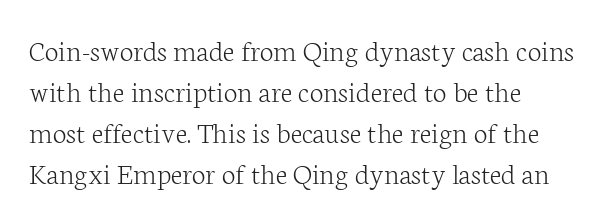
Ascenders rise straight up at ninety degrees. A student would call this left alignment; a typographer would say flush left, rag right. Ink coverage per letter is moderate at most. Students, note that the glyphs here touch the page at normal intervals.
